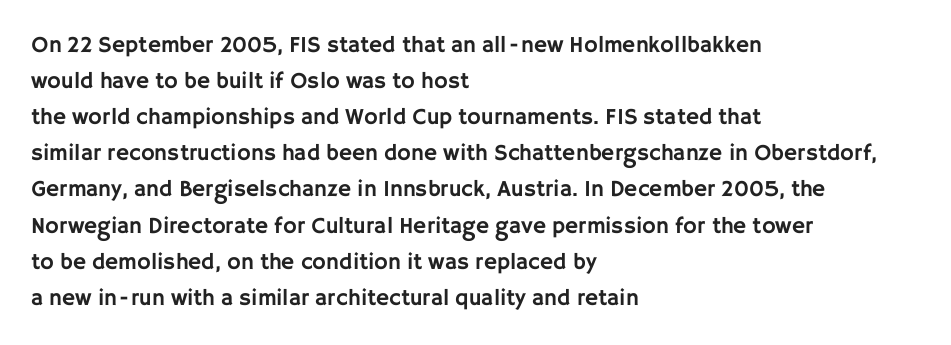
Q: Is the text italic (slanted)? A: No, it is upright.
Q: Is the text underlined? A: No.
Q: How is the paragraph aligned? A: Left-aligned.
Q: Is the spacing between letters normal or unusually wide? A: Normal.
Q: Is the spacing between lines tight, normal or loose? A: Normal.
